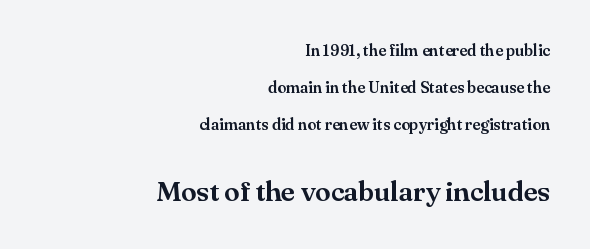
{"serif": "yes", "italic": "no", "width": "normal", "stroke_contrast": "medium", "x_height": "small", "monospaced": "no", "underline": "no", "align": "right", "line_spacing": "loose", "line_spacing_ratio": 2.3, "letter_spacing": "normal", "letter_spacing_em": 0.0, "larger_block": "second", "size_ratio": 1.75, "glyph_px": 28}
